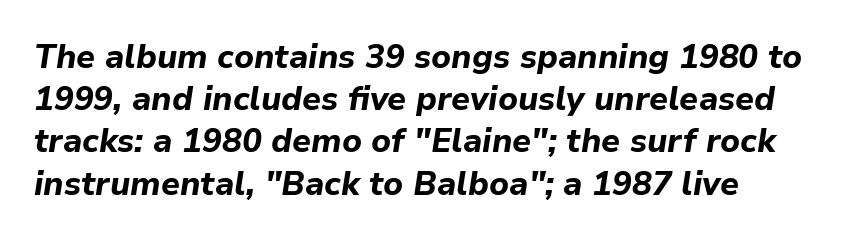
{"italic": "yes", "lean": "right", "slant_degrees": 9, "bold": "yes", "weight": "bold", "width": "normal", "stroke_contrast": "low", "x_height": "medium", "monospaced": "no", "underline": "no", "align": "left", "line_spacing": "normal", "line_spacing_ratio": 1.28, "letter_spacing": "normal", "letter_spacing_em": 0.0, "glyph_px": 33}
